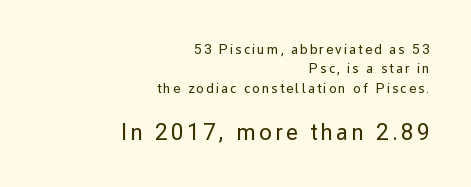
{"italic": "no", "bold": "no", "underline": "no", "align": "right", "line_spacing": "normal", "line_spacing_ratio": 1.39, "larger_block": "second", "size_ratio": 1.64, "glyph_px": 23}
